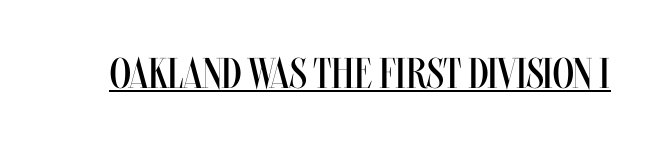
{"italic": "no", "bold": "no", "weight": "regular", "width": "condensed", "stroke_contrast": "medium", "x_height": "large", "monospaced": "no", "underline": "yes", "letter_spacing": "normal", "letter_spacing_em": 0.0, "glyph_px": 43}
